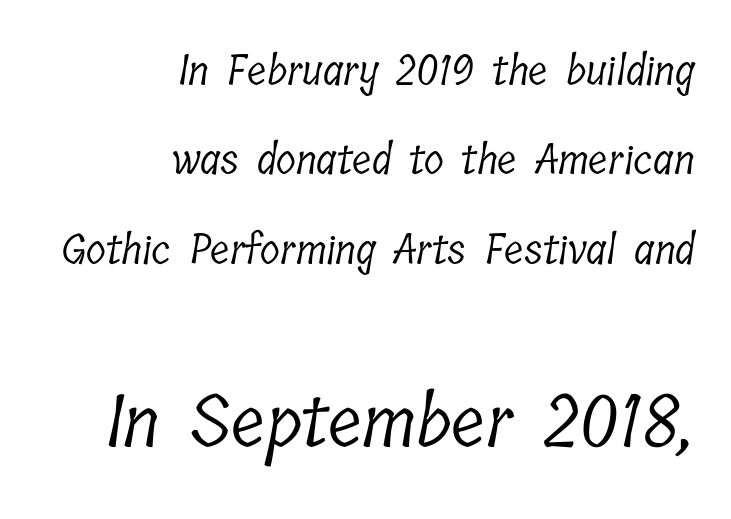
{"serif": "yes", "bold": "no", "weight": "light", "width": "condensed", "stroke_contrast": "low", "x_height": "medium", "monospaced": "no", "underline": "no", "align": "right", "line_spacing": "loose", "line_spacing_ratio": 2.18, "letter_spacing": "normal", "letter_spacing_em": 0.0, "larger_block": "second", "size_ratio": 1.76, "glyph_px": 72}
